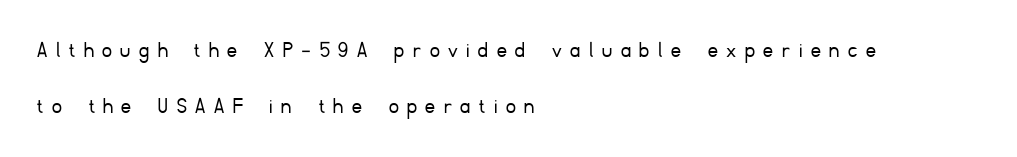
Q: Is the text bold? A: No.
Q: Is the text italic (slanted)? A: No, it is upright.
Q: Is the text underlined? A: No.
Q: How is the paragraph aligned? A: Left-aligned.
Q: Is the spacing between letters normal or unusually wide? A: Unusually wide.
Q: Is the spacing between lines tight, normal or loose? A: Loose.
